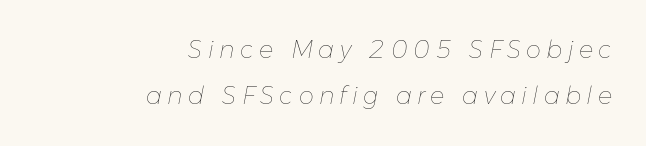
The image shows 24 px text type, italic (leaning right); set right-aligned, loose line spacing (1.92x), unusually wide letter spacing (+0.22 em), not underlined.
